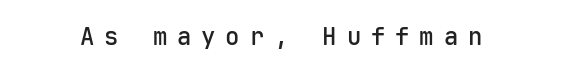
{"italic": "no", "bold": "semi", "underline": "no", "letter_spacing": "wide", "letter_spacing_em": 0.41, "glyph_px": 24}
